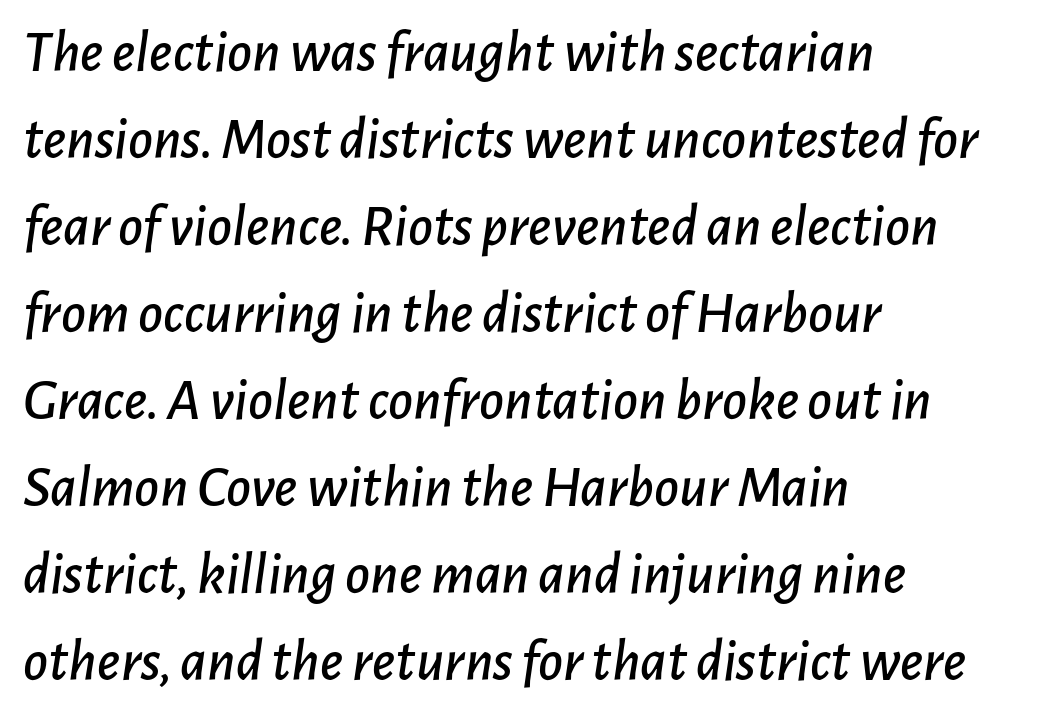
Q: Is the text italic (slanted)? A: Yes, it leans right by about 7 degrees.
Q: Is the text underlined? A: No.
Q: How is the paragraph aligned? A: Left-aligned.
Q: Is the spacing between letters normal or unusually wide? A: Normal.
Q: Is the spacing between lines tight, normal or loose? A: Normal.
Q: Width (condensed, normal, or wide)? A: Normal.
Q: Stroke contrast? A: Low.
Q: x-height? A: Medium.
Q: Monospaced? A: No.
